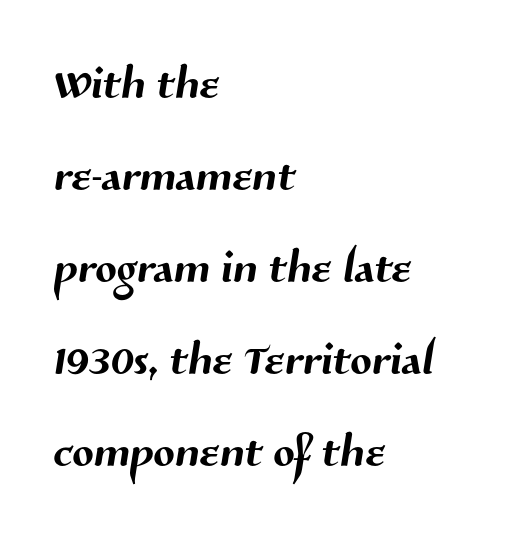
Reading down the column, the eye jumps a familiar distance to each next line. Nope, no serifs anywhere on these letters. Lines of text with bare space underneath. The passage shown is typed in a proportional face where columns would drift. The lines are quadded left. Standard letterfit; no display-style spreading of the glyphs.
